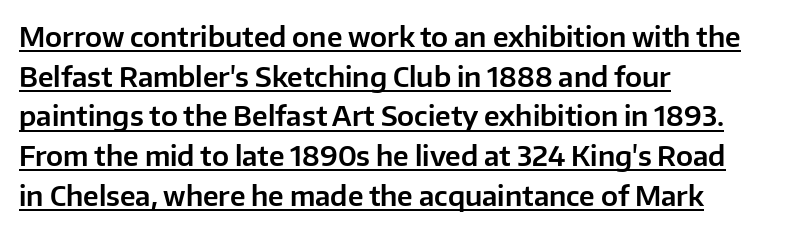
The image shows 27 px text type, upright; set left-aligned, normal line spacing (1.47x), normal letter spacing, underlined.
